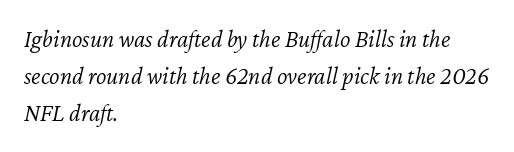
{"italic": "yes", "lean": "right", "slant_degrees": 12, "bold": "no", "underline": "no", "align": "left", "line_spacing": "normal", "line_spacing_ratio": 1.49, "letter_spacing": "normal", "letter_spacing_em": 0.0, "glyph_px": 25}
